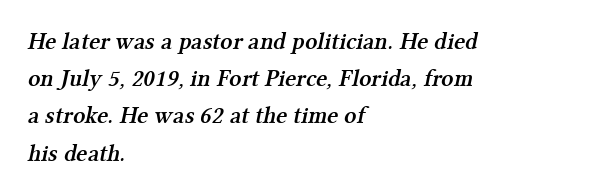
The tracking reads as untouched default to a designer's eye. Honestly, there is no underline to notice here at all. What's the leading like? Ordinary, nothing unusual. These lines carry some extra weight — a demibold, not a full bold.
